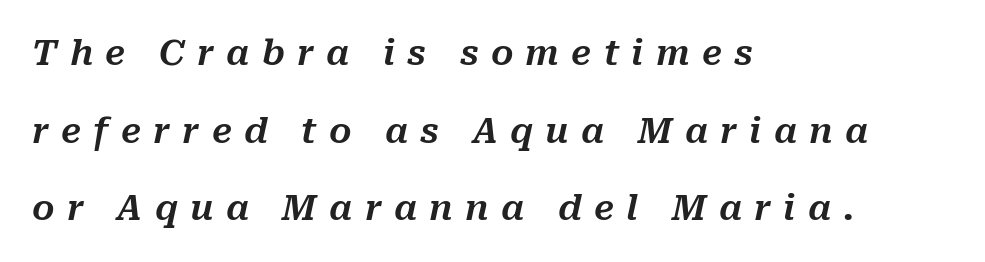
The image shows 35 px text type, italic (leaning right); set left-aligned, loose line spacing (2.22x), unusually wide letter spacing (+0.35 em), not underlined; medium stroke contrast and a medium x-height.
